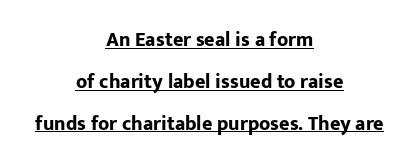
The image shows 20 px bold type, upright; set centered, loose line spacing (2.09x), normal letter spacing, underlined.
